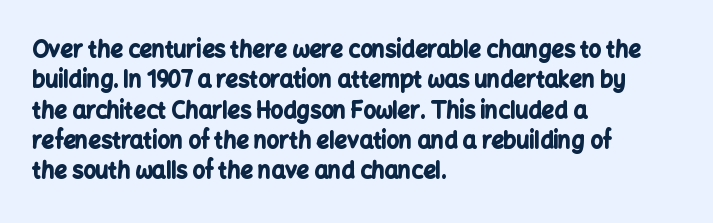
Q: Is the text bold? A: Yes.
Q: Is the text italic (slanted)? A: No, it is upright.
Q: Is the text underlined? A: No.
Q: How is the paragraph aligned? A: Left-aligned.
Q: Is the spacing between letters normal or unusually wide? A: Normal.
Q: Is the spacing between lines tight, normal or loose? A: Normal.
